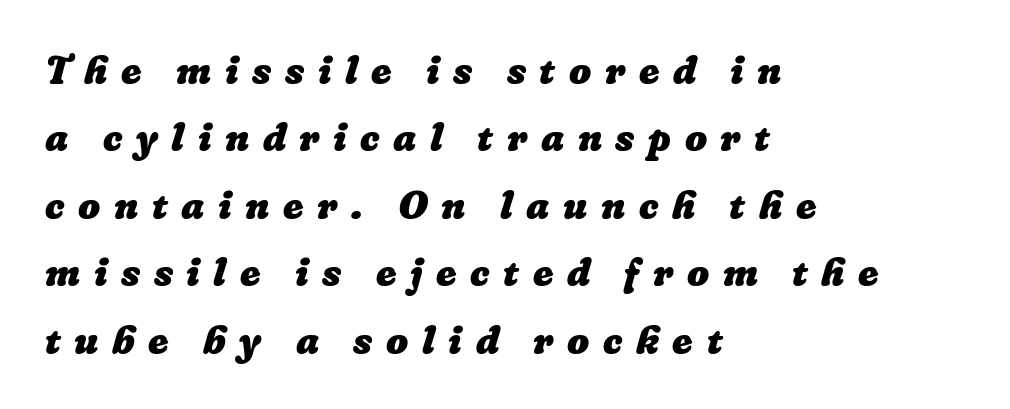
The image shows 39 px heavy type; set left-aligned, line spacing 1.73x, unusually wide letter spacing (+0.35 em), not underlined; low stroke contrast and a medium x-height.
